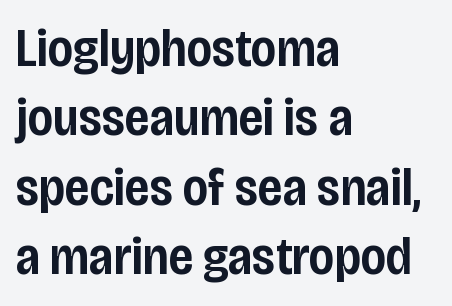
The image shows 53 px semibold, condensed sans-serif type, upright; set left-aligned, normal line spacing (1.31x), normal letter spacing, not underlined; low stroke contrast and a large x-height.
